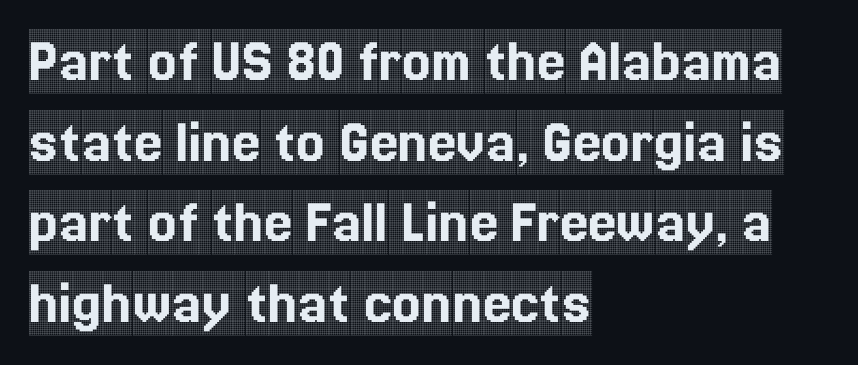
Caption: multi-line text, flush left, ragged right. Each new line begins a customary step beneath the previous one. Characters follow at the spacing the type designer built in. Nope, not italic — everything's standing straight.
